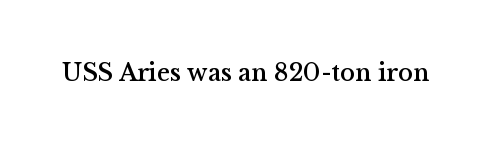
If you drew a line through each stem, it would be perfectly vertical. Characters follow at the spacing the type designer built in. The words here are not underlined.
